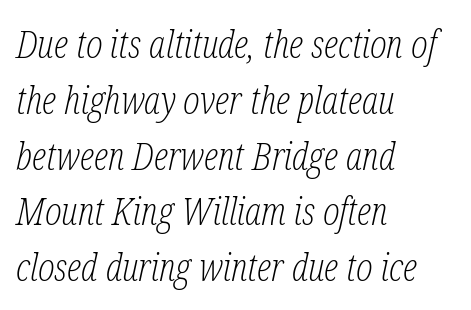
The image shows 39 px light, condensed serif type, italic (leaning right); set left-aligned, normal line spacing (1.43x), normal letter spacing, not underlined; low stroke contrast and a medium x-height.
